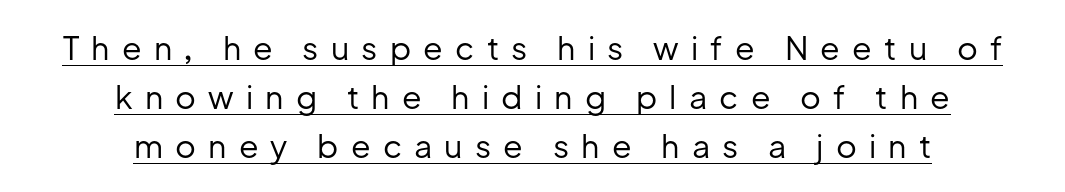
The image shows 32 px regular-weight sans-serif type, upright; set centered, normal line spacing (1.53x), unusually wide letter spacing (+0.38 em), underlined; low stroke contrast and a medium x-height.
